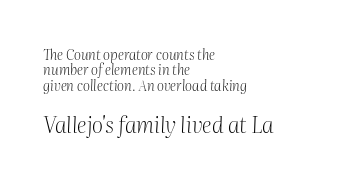
Q: Is the text bold? A: No.
Q: Is the text italic (slanted)? A: Yes, it leans right by about 2 degrees.
Q: Is the text underlined? A: No.
Q: How is the paragraph aligned? A: Left-aligned.
Q: Is the spacing between letters normal or unusually wide? A: Normal.
Q: Is the spacing between lines tight, normal or loose? A: Tight.
Q: Which block of text is set in a larger size, the first (top) or the second (bottom)? A: The second (bottom) one.
